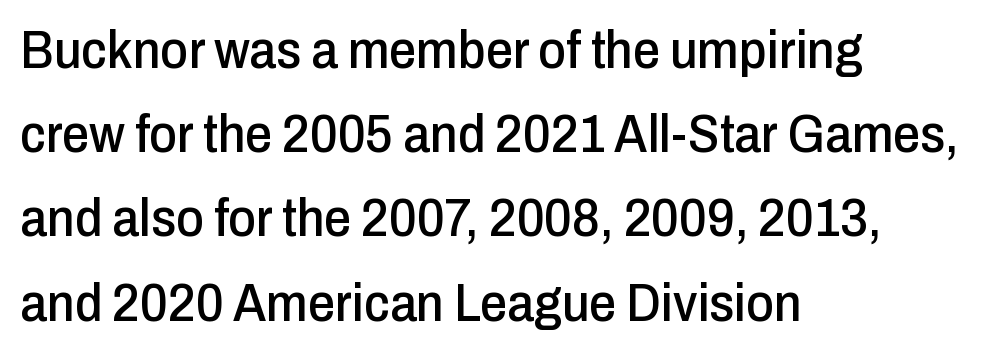
The image shows 54 px condensed sans-serif type, upright; set left-aligned, normal line spacing (1.56x), normal letter spacing, not underlined; low stroke contrast and a medium x-height.
